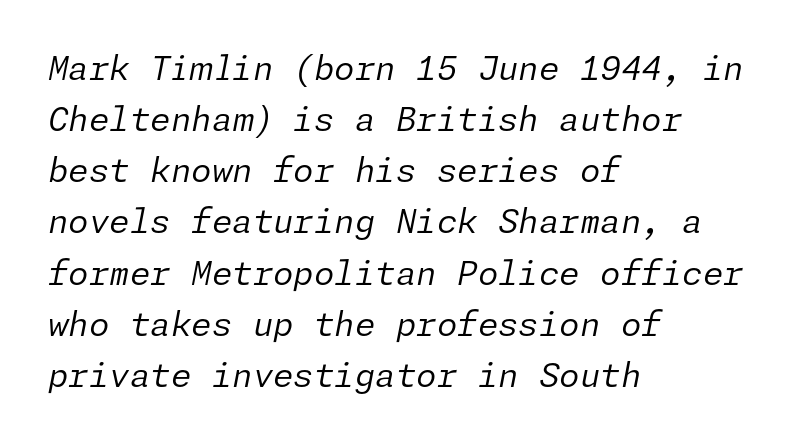
Q: Is the text bold? A: No.
Q: Is the text italic (slanted)? A: Yes, it leans right by about 11 degrees.
Q: Is the text underlined? A: No.
Q: How is the paragraph aligned? A: Left-aligned.
Q: Is the spacing between letters normal or unusually wide? A: Normal.
Q: Is the spacing between lines tight, normal or loose? A: Normal.
Q: Width (condensed, normal, or wide)? A: Normal.
Q: Stroke contrast? A: Low.
Q: x-height? A: Medium.
